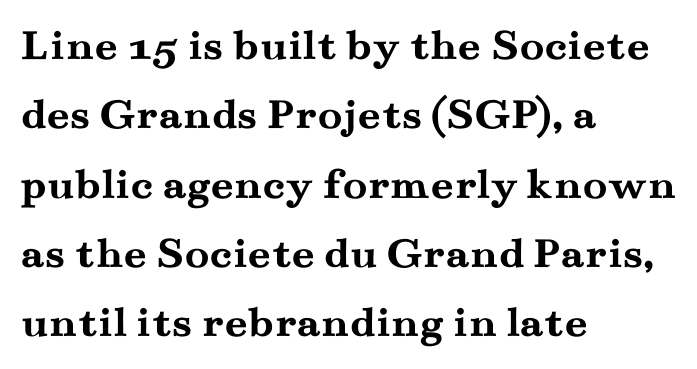
{"serif": "yes", "italic": "no", "bold": "yes", "weight": "semibold", "width": "wide", "stroke_contrast": "medium", "x_height": "small", "monospaced": "no", "underline": "no", "align": "left", "line_spacing": "normal", "line_spacing_ratio": 1.54, "letter_spacing": "normal", "letter_spacing_em": 0.0, "glyph_px": 45}
